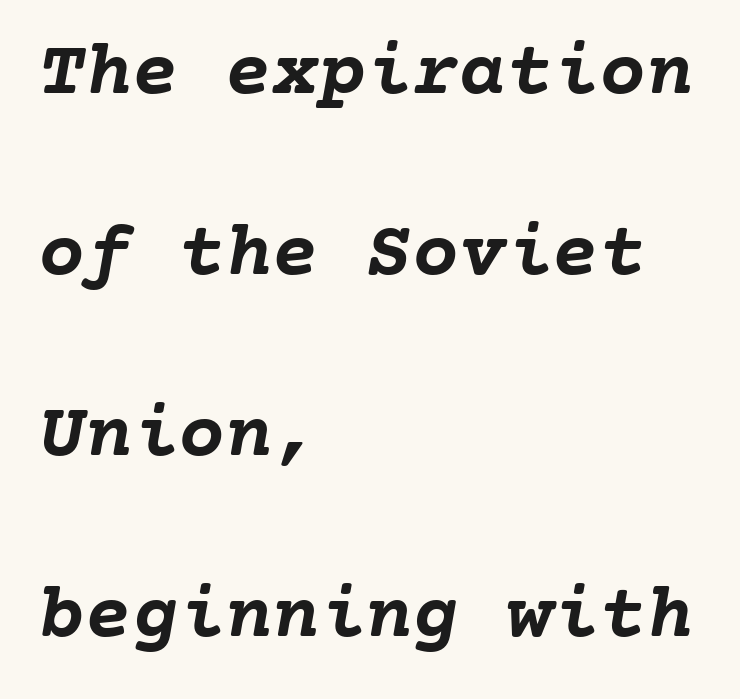
Q: Is the text bold? A: Yes.
Q: Is the text underlined? A: No.
Q: How is the paragraph aligned? A: Left-aligned.
Q: Is the spacing between letters normal or unusually wide? A: Normal.
Q: Is the spacing between lines tight, normal or loose? A: Loose.
Q: Width (condensed, normal, or wide)? A: Normal.
Q: Stroke contrast? A: Low.
Q: x-height? A: Medium.
Q: Monospaced? A: Yes.
